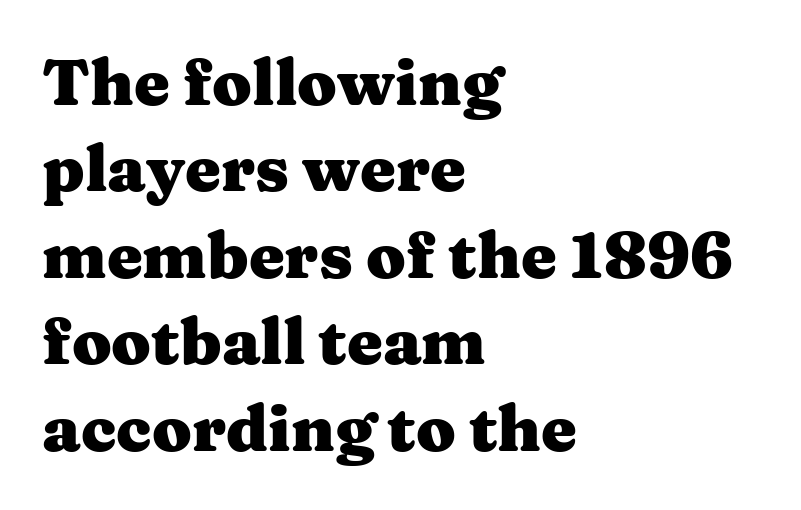
The image shows 64 px heavy, wide serif type, upright; set left-aligned, normal line spacing (1.35x), normal letter spacing, not underlined; medium stroke contrast and a medium x-height.
